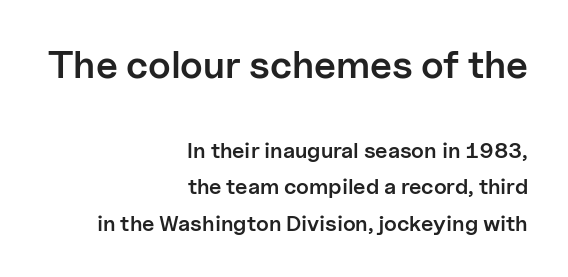
{"serif": "no", "italic": "no", "bold": "semi", "weight": "semibold", "width": "normal", "stroke_contrast": "low", "x_height": "medium", "monospaced": "no", "underline": "no", "align": "right", "line_spacing": "normal", "line_spacing_ratio": 1.66, "letter_spacing": "normal", "letter_spacing_em": 0.0, "larger_block": "first", "size_ratio": 1.77, "glyph_px": 39}
